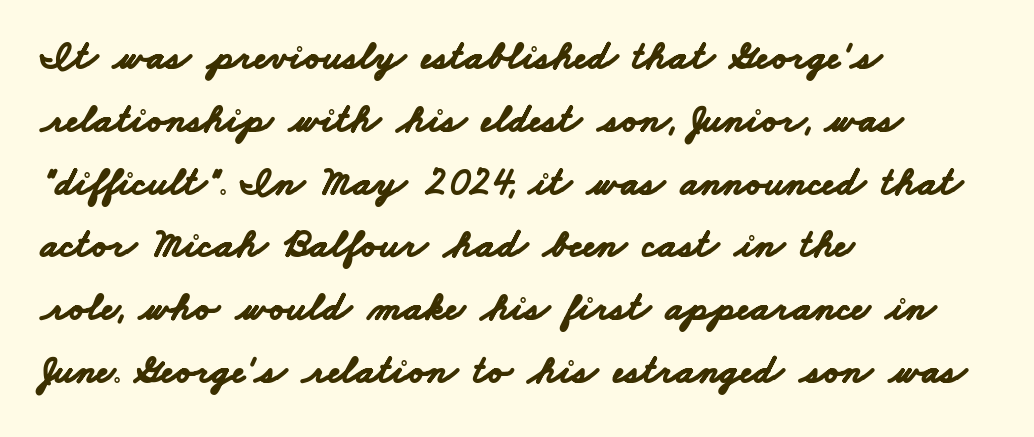
Q: Is the text bold? A: Yes.
Q: Is the typeface a serif or a sans-serif typeface? A: Sans-serif.
Q: Is the text underlined? A: No.
Q: How is the paragraph aligned? A: Left-aligned.
Q: Is the spacing between letters normal or unusually wide? A: Normal.
Q: Is the spacing between lines tight, normal or loose? A: Normal.
Q: Width (condensed, normal, or wide)? A: Wide.
Q: Stroke contrast? A: Low.
Q: x-height? A: Small.
Q: Monospaced? A: No.
